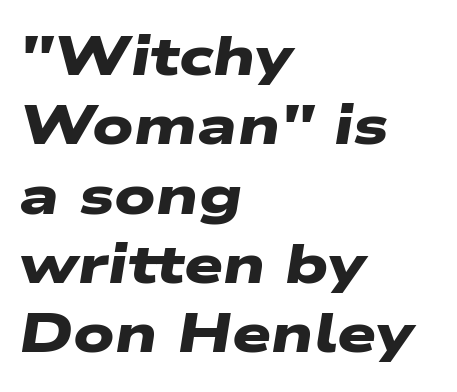
Q: Is the text bold? A: Yes.
Q: Is the typeface a serif or a sans-serif typeface? A: Sans-serif.
Q: Is the text underlined? A: No.
Q: How is the paragraph aligned? A: Left-aligned.
Q: Is the spacing between letters normal or unusually wide? A: Normal.
Q: Is the spacing between lines tight, normal or loose? A: Normal.
Q: Width (condensed, normal, or wide)? A: Wide.
Q: Stroke contrast? A: Low.
Q: x-height? A: Medium.
Q: Monospaced? A: No.
